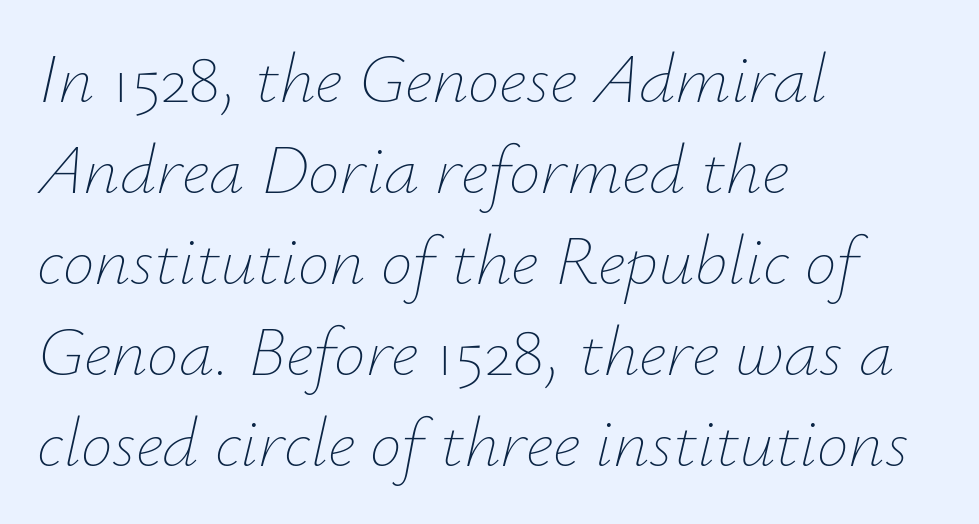
The letters advance in unequal steps, a hallmark of proportional type. No letter is thick-stroked: the sample isn't bold. The specimen reads as italic at a glance. Is there much room between lines? A standard amount, neither cramped nor airy. The area under the type is left untouched. The text block is weighted toward the left margin, trailing off unevenly rightward.
